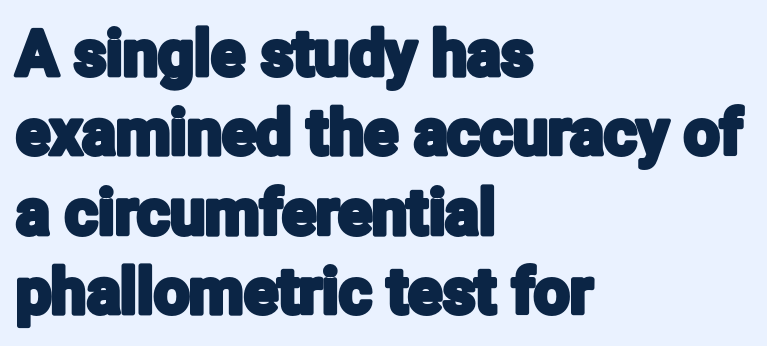
Q: Is the text italic (slanted)? A: No, it is upright.
Q: Is the typeface a serif or a sans-serif typeface? A: Sans-serif.
Q: Is the text underlined? A: No.
Q: How is the paragraph aligned? A: Left-aligned.
Q: Is the spacing between letters normal or unusually wide? A: Normal.
Q: Is the spacing between lines tight, normal or loose? A: Normal.
Q: Width (condensed, normal, or wide)? A: Condensed.
Q: Stroke contrast? A: Low.
Q: x-height? A: Medium.
Q: Monospaced? A: No.
